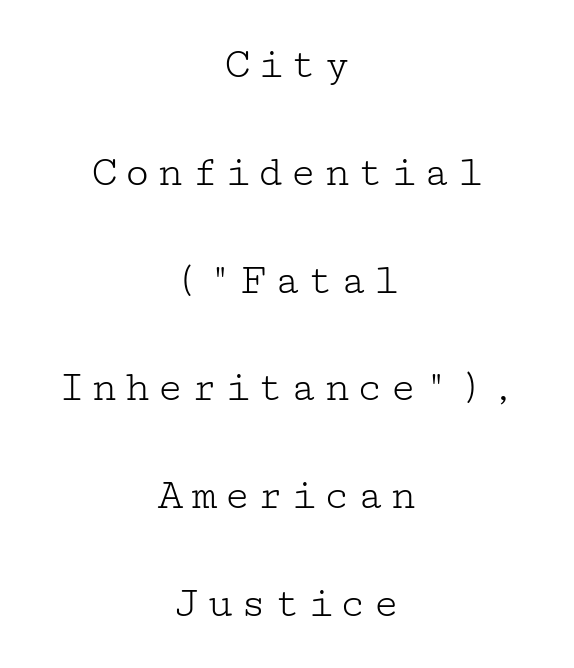
Students, observe: this is what heavily led, spacious text looks like. Posture: upright roman. Check the space under the baseline: it is left empty. The rendering shows small feet on the letterforms — a serif design. The face looks like a standard text weight, possibly lighter. Each line is balanced around a shared central axis.
